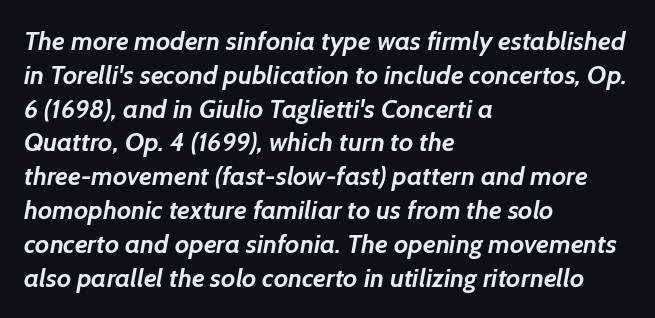
Q: Is the text bold? A: Yes.
Q: Is the text underlined? A: No.
Q: How is the paragraph aligned? A: Left-aligned.
Q: Is the spacing between letters normal or unusually wide? A: Normal.
Q: Is the spacing between lines tight, normal or loose? A: Normal.
